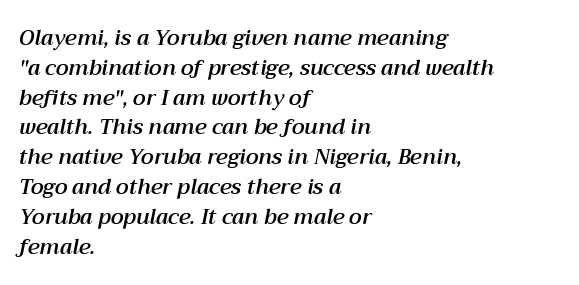
Horizontal bands of white between lines are of average thickness. Has an underline been added? It has not. Notice how the passage keeps a crisp vertical edge on the left only. When letters slant like this, we call the style italic. How are the letters spaced? Ordinarily, with no added tracking.
